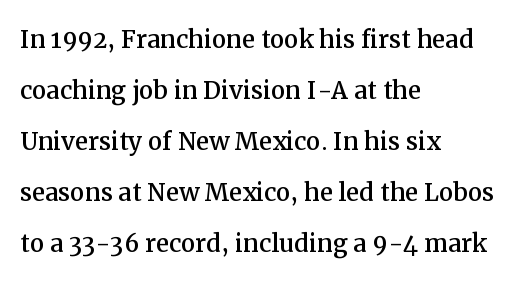
Q: Is the text italic (slanted)? A: No, it is upright.
Q: Is the typeface a serif or a sans-serif typeface? A: Serif.
Q: Is the text underlined? A: No.
Q: How is the paragraph aligned? A: Left-aligned.
Q: Is the spacing between letters normal or unusually wide? A: Normal.
Q: Is the spacing between lines tight, normal or loose? A: Normal.
Q: Width (condensed, normal, or wide)? A: Normal.
Q: Stroke contrast? A: Medium.
Q: x-height? A: Medium.
Q: Monospaced? A: No.
